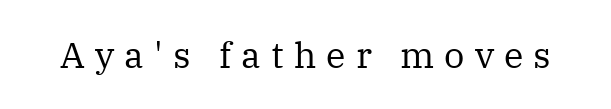
{"serif": "yes", "italic": "no", "bold": "no", "weight": "regular", "width": "normal", "stroke_contrast": "medium", "x_height": "medium", "monospaced": "no", "underline": "no", "letter_spacing": "wide", "letter_spacing_em": 0.28, "glyph_px": 36}
